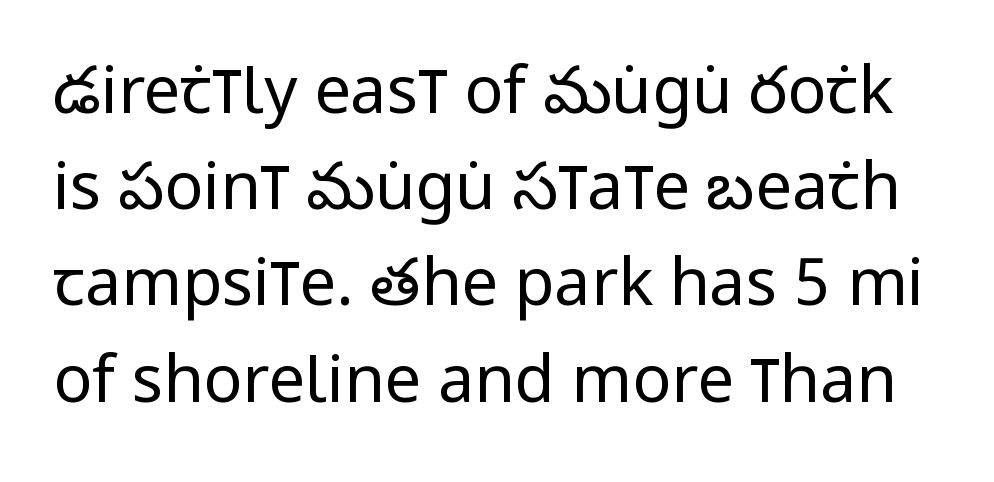
Q: Is the text bold? A: No.
Q: Is the text italic (slanted)? A: No, it is upright.
Q: Is the typeface a serif or a sans-serif typeface? A: Sans-serif.
Q: Is the text underlined? A: No.
Q: Is the spacing between letters normal or unusually wide? A: Normal.
Q: Is the spacing between lines tight, normal or loose? A: Normal.
Q: Width (condensed, normal, or wide)? A: Condensed.
Q: Stroke contrast? A: Low.
Q: x-height? A: Large.
Q: Monospaced? A: No.
